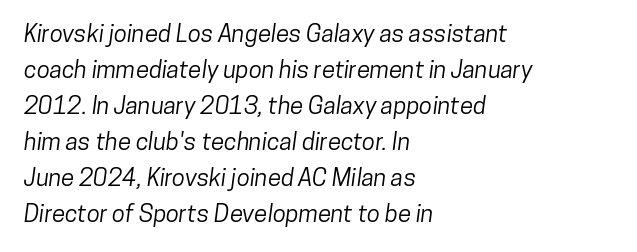
Q: Is the text underlined? A: No.
Q: How is the paragraph aligned? A: Left-aligned.
Q: Is the spacing between letters normal or unusually wide? A: Normal.
Q: Is the spacing between lines tight, normal or loose? A: Normal.
